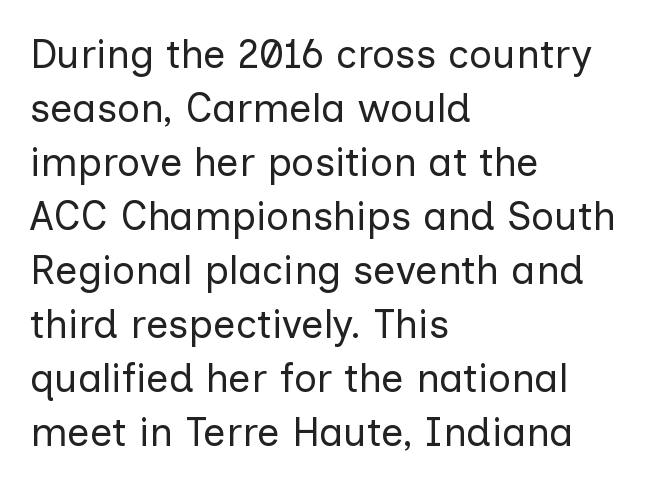
Q: Is the text bold? A: No.
Q: Is the text italic (slanted)? A: No, it is upright.
Q: Is the typeface a serif or a sans-serif typeface? A: Sans-serif.
Q: Is the text underlined? A: No.
Q: How is the paragraph aligned? A: Left-aligned.
Q: Is the spacing between letters normal or unusually wide? A: Normal.
Q: Is the spacing between lines tight, normal or loose? A: Normal.
Q: Width (condensed, normal, or wide)? A: Normal.
Q: Stroke contrast? A: Low.
Q: x-height? A: Medium.
Q: Monospaced? A: No.
